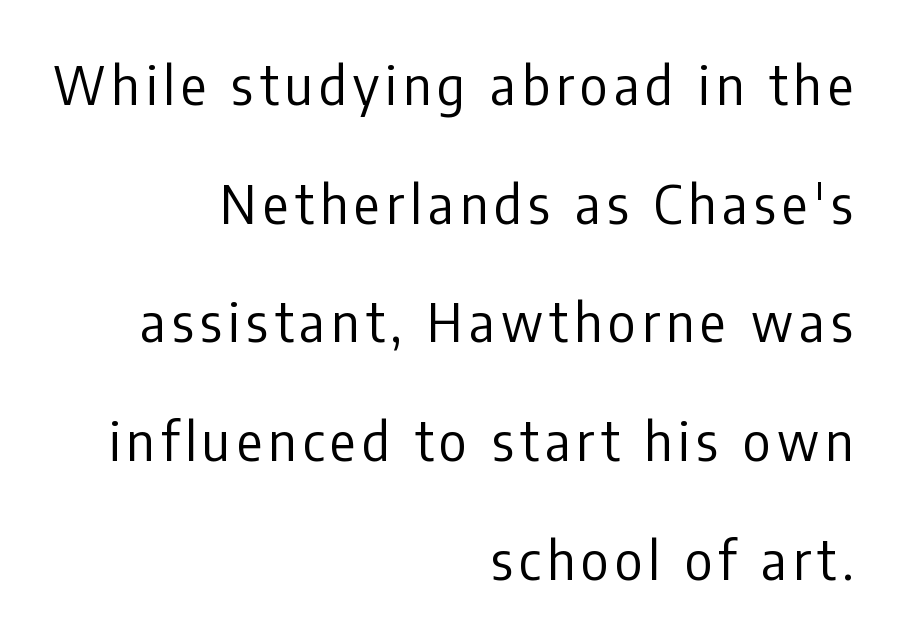
Q: Is the text bold? A: No.
Q: Is the text italic (slanted)? A: No, it is upright.
Q: Is the typeface a serif or a sans-serif typeface? A: Sans-serif.
Q: Is the text underlined? A: No.
Q: How is the paragraph aligned? A: Right-aligned.
Q: Is the spacing between lines tight, normal or loose? A: Loose.
Q: Width (condensed, normal, or wide)? A: Condensed.
Q: Stroke contrast? A: Low.
Q: x-height? A: Medium.
Q: Monospaced? A: No.
